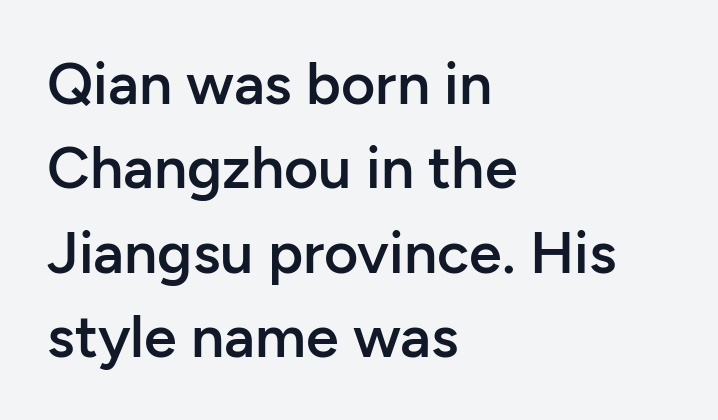
The image shows 59 px semibold sans-serif type, upright; set left-aligned, normal line spacing (1.43x), normal letter spacing, not underlined; low stroke contrast and a medium x-height.
